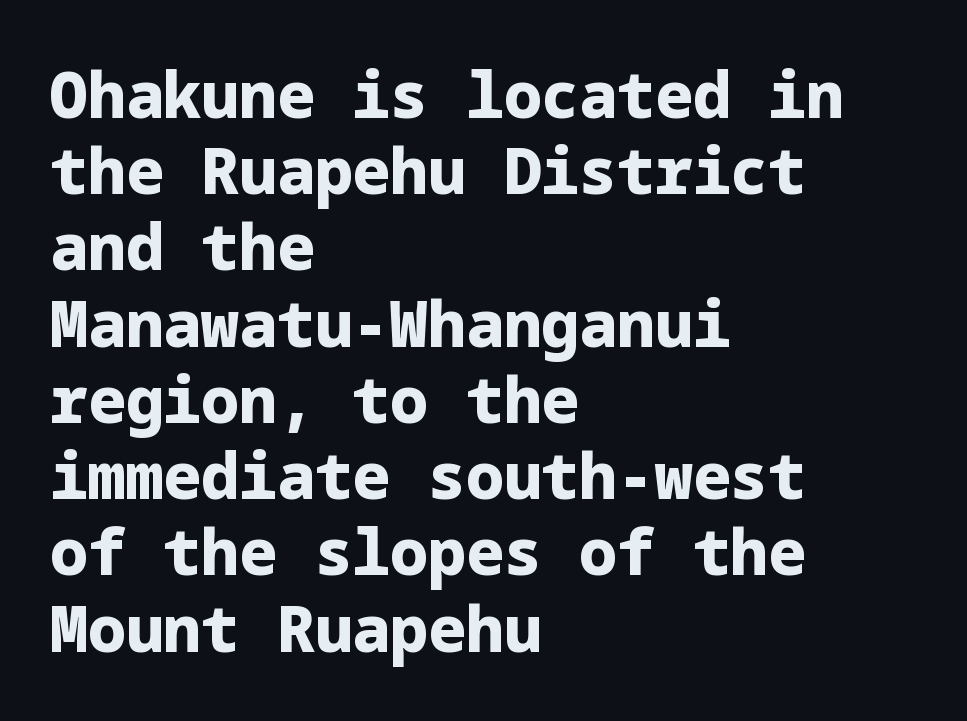
{"serif": "no", "italic": "no", "bold": "yes", "weight": "heavy", "width": "normal", "stroke_contrast": "low", "x_height": "medium", "underline": "no", "align": "left", "line_spacing_ratio": 1.21, "letter_spacing": "normal", "letter_spacing_em": 0.0, "glyph_px": 63}
